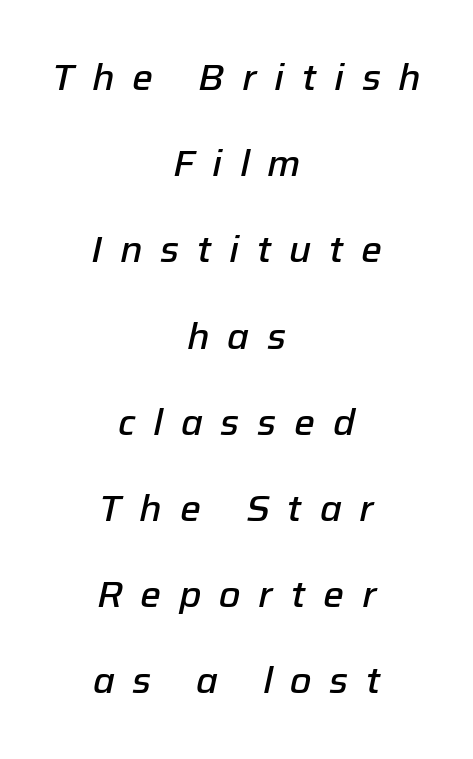
Words appear elongated and porous because spacing is wide. The passage shown is not underscored anywhere. The text block is weighted toward neither margin, spreading evenly from the middle. These lines are rendered in a variable-pitch font. Posture: slanted.
